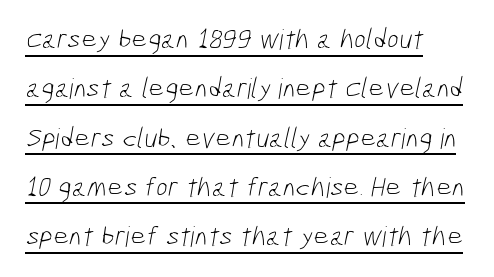
{"serif": "no", "bold": "no", "weight": "light", "width": "condensed", "stroke_contrast": "low", "x_height": "medium", "monospaced": "no", "underline": "yes", "align": "left", "line_spacing_ratio": 1.76, "letter_spacing": "normal", "letter_spacing_em": 0.0, "glyph_px": 28}
